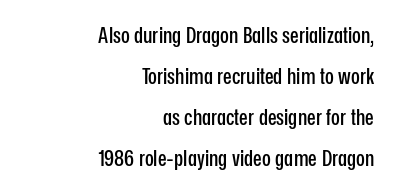
Here the glyphs are tracked normally, forming tight word shapes. Quick note: not italic, upright. Line ends are locked; line starts wander. The zone under the glyphs is completely vacant.
